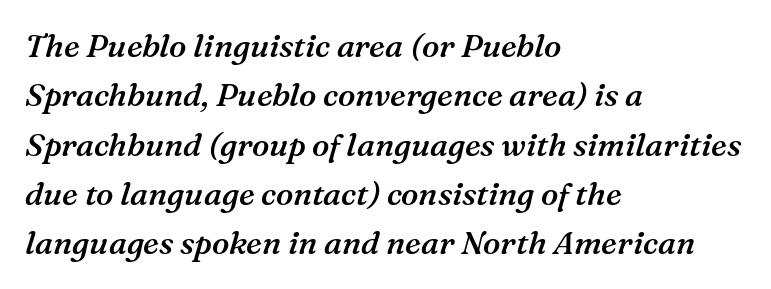
Q: Is the text bold? A: Semi-bold.
Q: Is the text italic (slanted)? A: Yes, it leans right by about 16 degrees.
Q: Is the typeface a serif or a sans-serif typeface? A: Serif.
Q: Is the text underlined? A: No.
Q: How is the paragraph aligned? A: Left-aligned.
Q: Is the spacing between letters normal or unusually wide? A: Normal.
Q: Is the spacing between lines tight, normal or loose? A: Normal.
Q: Width (condensed, normal, or wide)? A: Normal.
Q: Stroke contrast? A: Medium.
Q: x-height? A: Medium.
Q: Monospaced? A: No.
